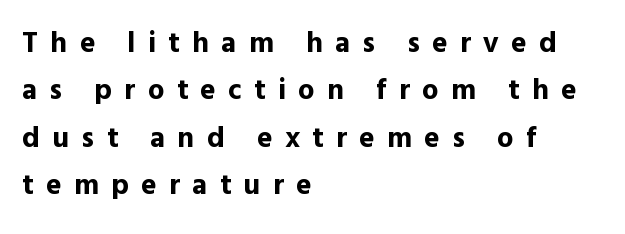
Q: Is the text bold? A: Yes.
Q: Is the text italic (slanted)? A: No, it is upright.
Q: Is the typeface a serif or a sans-serif typeface? A: Sans-serif.
Q: Is the text underlined? A: No.
Q: How is the paragraph aligned? A: Left-aligned.
Q: Is the spacing between letters normal or unusually wide? A: Unusually wide.
Q: Is the spacing between lines tight, normal or loose? A: Normal.
Q: Width (condensed, normal, or wide)? A: Normal.
Q: x-height? A: Medium.
Q: Monospaced? A: No.
